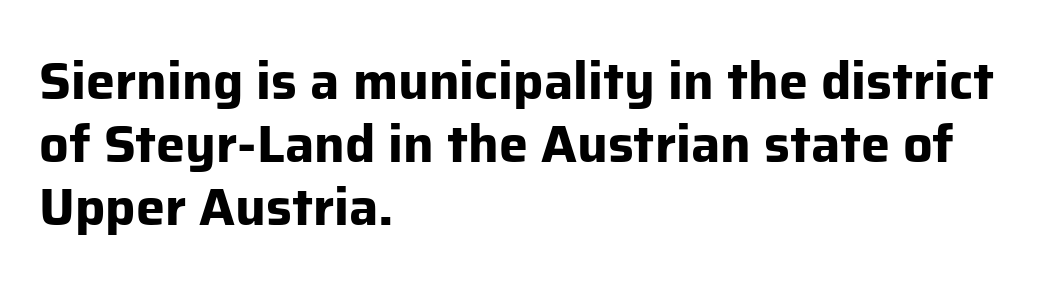
The image shows 52 px bold sans-serif type, upright; set left-aligned, line spacing 1.21x, normal letter spacing, not underlined; low stroke contrast and a medium x-height.
